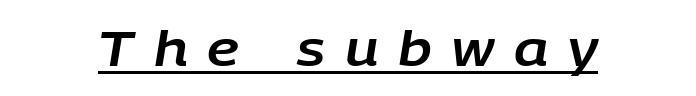
Q: Is the text italic (slanted)? A: Yes, it leans right by about 9 degrees.
Q: Is the text underlined? A: Yes.
Q: Is the spacing between letters normal or unusually wide? A: Unusually wide.
Q: Width (condensed, normal, or wide)? A: Normal.
Q: Stroke contrast? A: Low.
Q: x-height? A: Large.
Q: Monospaced? A: No.
